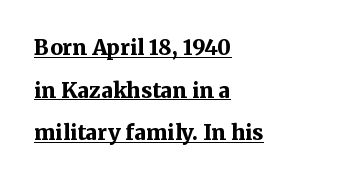
Q: Is the text bold? A: Yes.
Q: Is the text italic (slanted)? A: No, it is upright.
Q: Is the text underlined? A: Yes.
Q: How is the paragraph aligned? A: Left-aligned.
Q: Is the spacing between letters normal or unusually wide? A: Normal.
Q: Is the spacing between lines tight, normal or loose? A: Loose.
